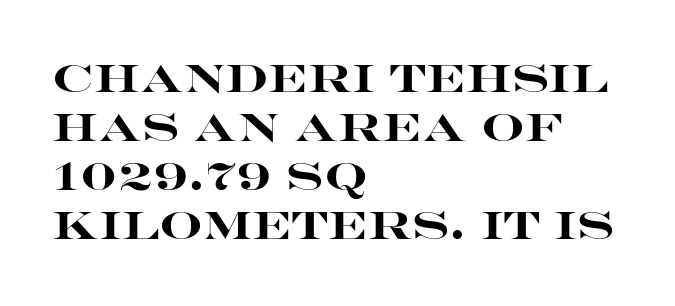
Q: Is the text bold? A: Yes.
Q: Is the text italic (slanted)? A: No, it is upright.
Q: Is the typeface a serif or a sans-serif typeface? A: Serif.
Q: Is the text underlined? A: No.
Q: How is the paragraph aligned? A: Left-aligned.
Q: Is the spacing between letters normal or unusually wide? A: Normal.
Q: Is the spacing between lines tight, normal or loose? A: Normal.
Q: Width (condensed, normal, or wide)? A: Wide.
Q: Stroke contrast? A: High.
Q: x-height? A: Large.
Q: Monospaced? A: No.
